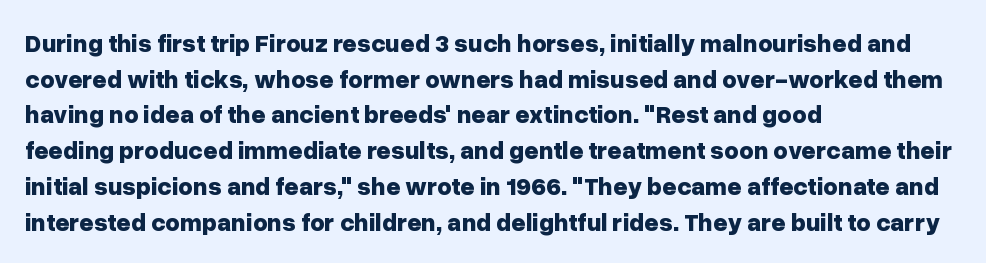
{"italic": "no", "bold": "yes", "underline": "no", "align": "left", "line_spacing": "normal", "line_spacing_ratio": 1.43, "letter_spacing": "normal", "letter_spacing_em": 0.0, "glyph_px": 25}
